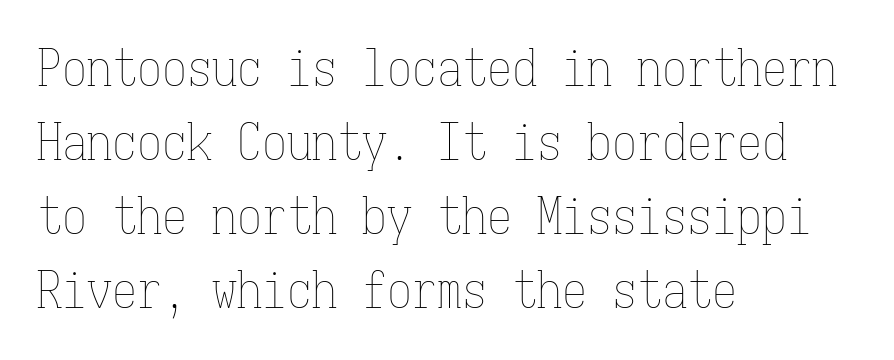
The image shows 50 px thin, condensed type, upright, monospaced; set left-aligned, normal line spacing (1.48x), normal letter spacing, not underlined; low stroke contrast and a medium x-height.
